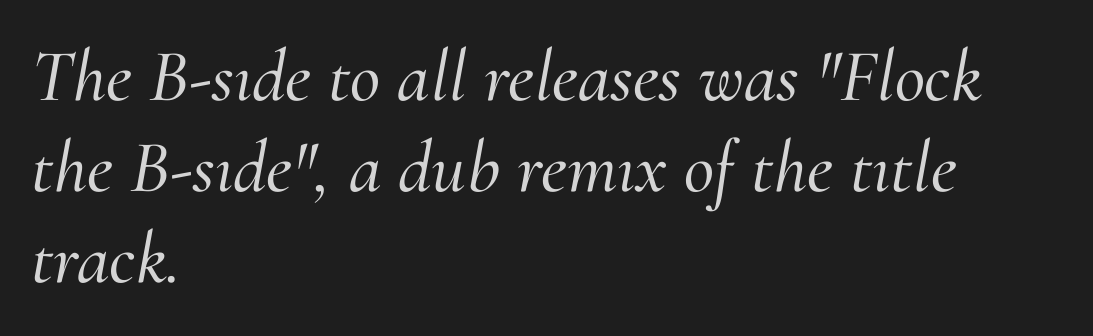
The image shows 74 px serif type, italic (leaning right); set left-aligned, line spacing 1.23x, normal letter spacing, not underlined; medium stroke contrast and a small x-height.
